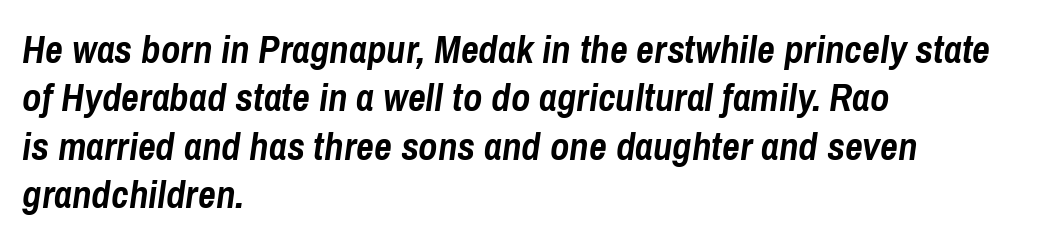
The image shows 39 px semibold, condensed type, italic (leaning right); set left-aligned, line spacing 1.24x, normal letter spacing, not underlined; low stroke contrast and a medium x-height.
